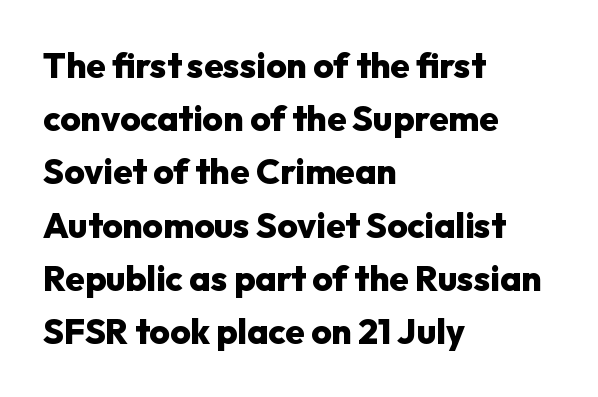
Q: Is the text bold? A: Yes.
Q: Is the text italic (slanted)? A: No, it is upright.
Q: Is the typeface a serif or a sans-serif typeface? A: Sans-serif.
Q: Is the text underlined? A: No.
Q: How is the paragraph aligned? A: Left-aligned.
Q: Is the spacing between letters normal or unusually wide? A: Normal.
Q: Is the spacing between lines tight, normal or loose? A: Normal.
Q: Width (condensed, normal, or wide)? A: Normal.
Q: Stroke contrast? A: Low.
Q: x-height? A: Medium.
Q: Monospaced? A: No.
